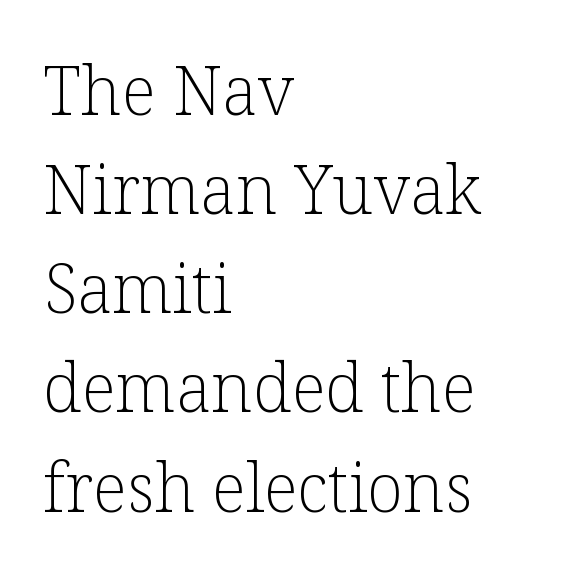
The image shows 67 px light serif type, upright; set left-aligned, normal line spacing (1.48x), normal letter spacing, not underlined; low stroke contrast and a medium x-height.
